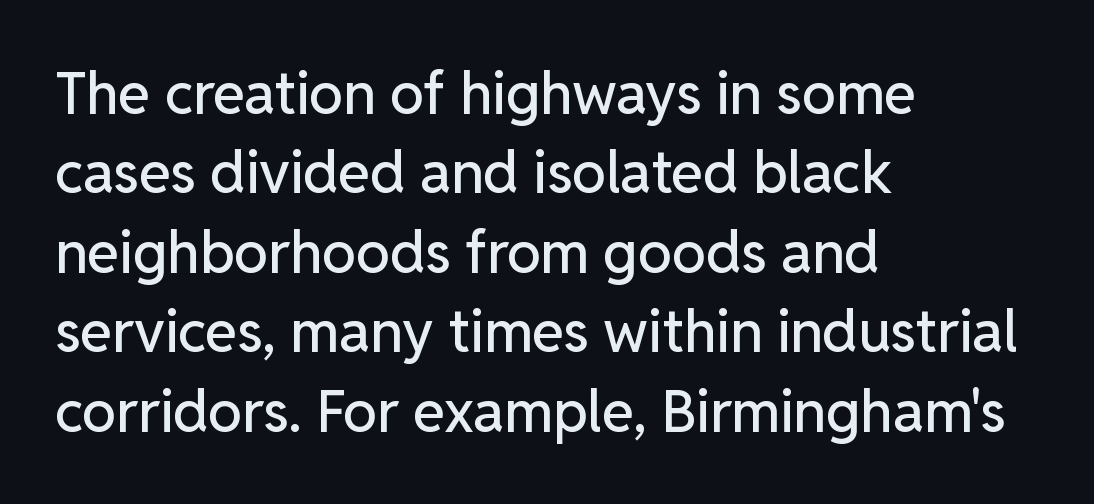
{"serif": "no", "italic": "no", "width": "normal", "stroke_contrast": "low", "x_height": "medium", "monospaced": "no", "underline": "no", "align": "left", "line_spacing": "normal", "line_spacing_ratio": 1.37, "letter_spacing": "normal", "letter_spacing_em": 0.0, "glyph_px": 58}
